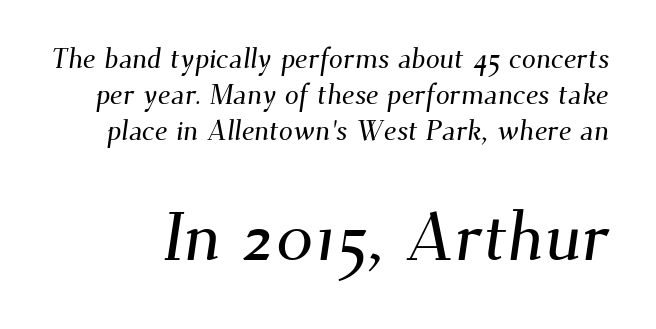
The image shows 69 px serif type; set normal line spacing (1.28x), normal letter spacing, not underlined; the second (bottom) block is 2.46x larger; medium stroke contrast and a small x-height.
